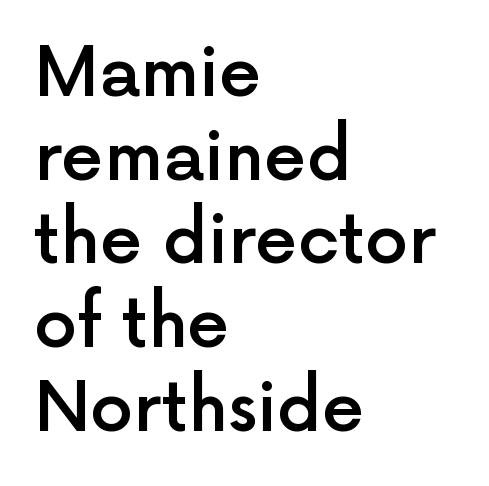
Q: Is the text bold? A: Semi-bold.
Q: Is the text italic (slanted)? A: No, it is upright.
Q: Is the typeface a serif or a sans-serif typeface? A: Sans-serif.
Q: Is the text underlined? A: No.
Q: How is the paragraph aligned? A: Left-aligned.
Q: Is the spacing between letters normal or unusually wide? A: Normal.
Q: Width (condensed, normal, or wide)? A: Normal.
Q: x-height? A: Medium.
Q: Monospaced? A: No.
